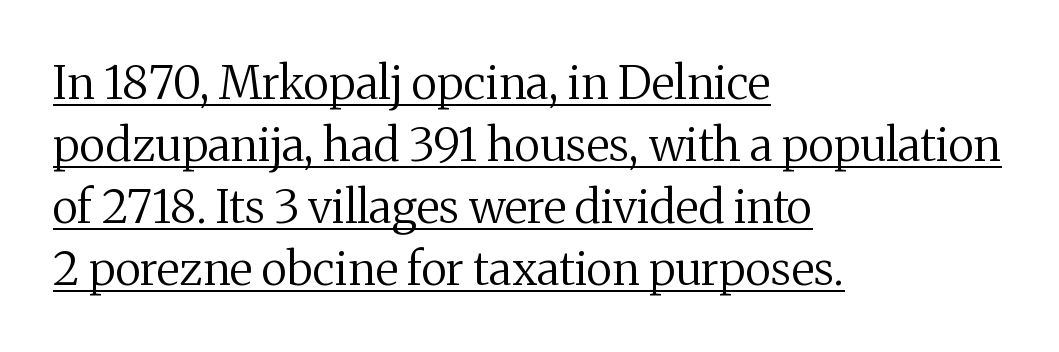
Q: Is the text bold? A: No.
Q: Is the text italic (slanted)? A: No, it is upright.
Q: Is the typeface a serif or a sans-serif typeface? A: Serif.
Q: Is the text underlined? A: Yes.
Q: How is the paragraph aligned? A: Left-aligned.
Q: Is the spacing between letters normal or unusually wide? A: Normal.
Q: Is the spacing between lines tight, normal or loose? A: Normal.
Q: Width (condensed, normal, or wide)? A: Normal.
Q: Stroke contrast? A: Medium.
Q: x-height? A: Medium.
Q: Monospaced? A: No.
